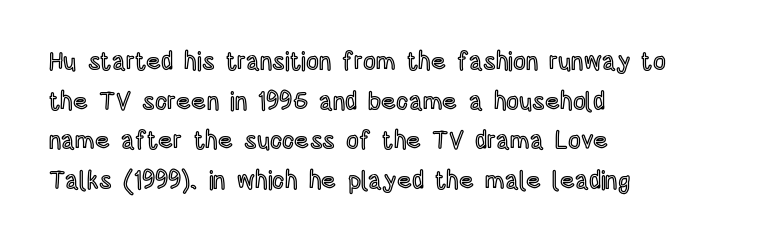
Words appear dense and cohesive because spacing is normal. Italic? Not at all — the glyphs are vertical. Horizontally, the lines are justified to the leading edge only. Leading matches the norm, producing a regular column. Each row of text sits above clean, open space.
